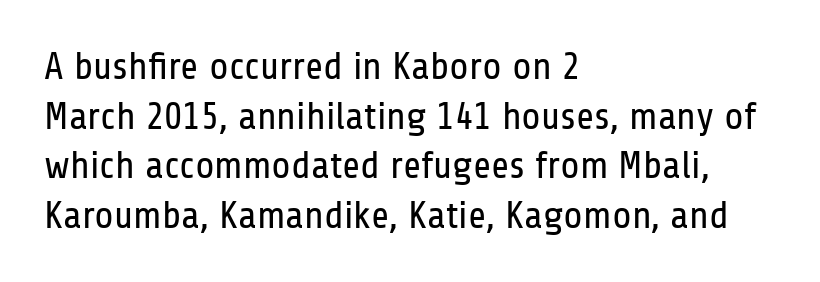
The image shows 39 px regular-weight, condensed sans-serif type, upright; set left-aligned, normal line spacing (1.27x), normal letter spacing, not underlined; low stroke contrast and a medium x-height.
